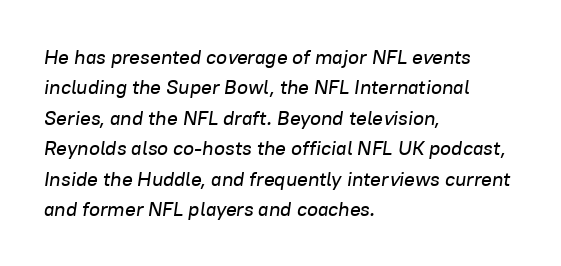
The image shows 20 px text type, italic (leaning right); set left-aligned, normal line spacing (1.52x), normal letter spacing, not underlined.
